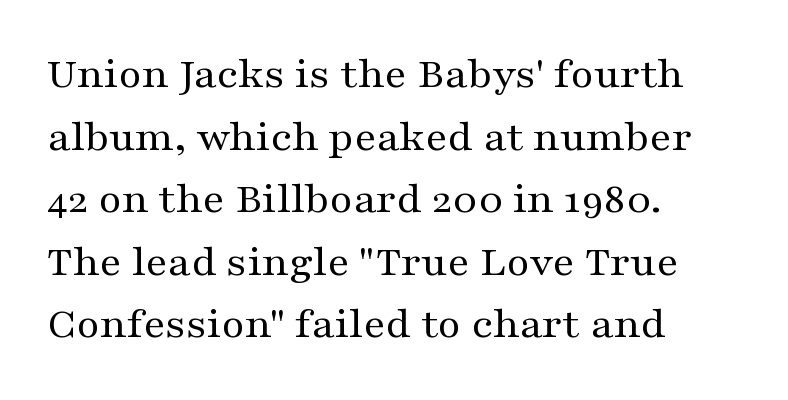
Q: Is the text bold? A: No.
Q: Is the text italic (slanted)? A: No, it is upright.
Q: Is the typeface a serif or a sans-serif typeface? A: Serif.
Q: Is the text underlined? A: No.
Q: How is the paragraph aligned? A: Left-aligned.
Q: Is the spacing between letters normal or unusually wide? A: Normal.
Q: Is the spacing between lines tight, normal or loose? A: Normal.
Q: Width (condensed, normal, or wide)? A: Wide.
Q: Stroke contrast? A: Medium.
Q: x-height? A: Medium.
Q: Monospaced? A: No.
